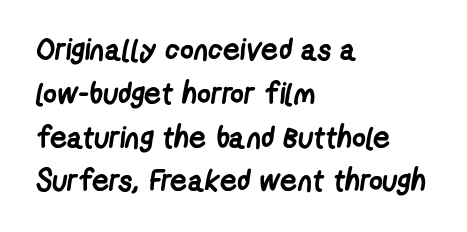
The image shows 30 px semibold, condensed sans-serif type; set left-aligned, normal line spacing (1.46x), normal letter spacing, not underlined; low stroke contrast and a medium x-height.
